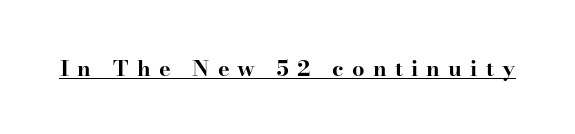
Q: Is the text bold? A: Yes.
Q: Is the text italic (slanted)? A: No, it is upright.
Q: Is the text underlined? A: Yes.
Q: Is the spacing between letters normal or unusually wide? A: Unusually wide.
